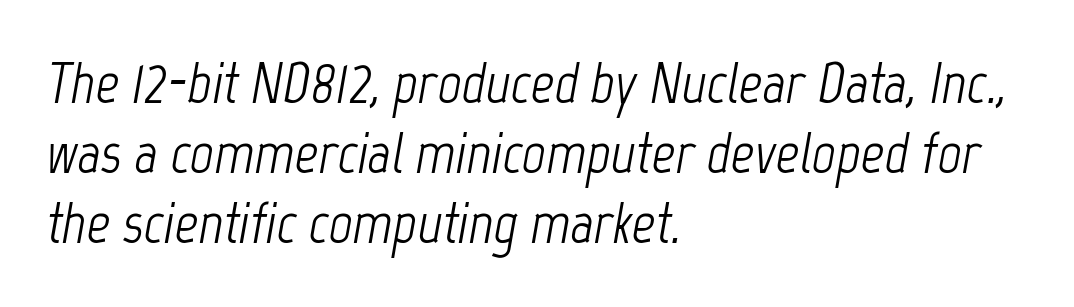
Q: Is the text bold? A: No.
Q: Is the text italic (slanted)? A: Yes, it leans right by about 12 degrees.
Q: Is the text underlined? A: No.
Q: How is the paragraph aligned? A: Left-aligned.
Q: Is the spacing between letters normal or unusually wide? A: Normal.
Q: Width (condensed, normal, or wide)? A: Condensed.
Q: Stroke contrast? A: Low.
Q: x-height? A: Medium.
Q: Monospaced? A: No.
